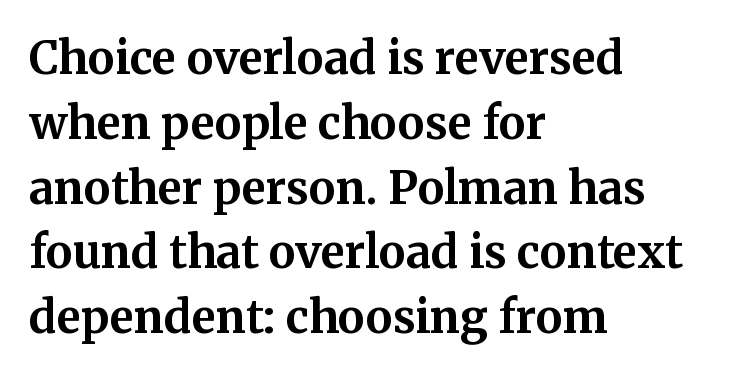
The image shows 45 px bold serif type, upright; set left-aligned, normal line spacing (1.44x), normal letter spacing, not underlined; medium stroke contrast and a medium x-height.
